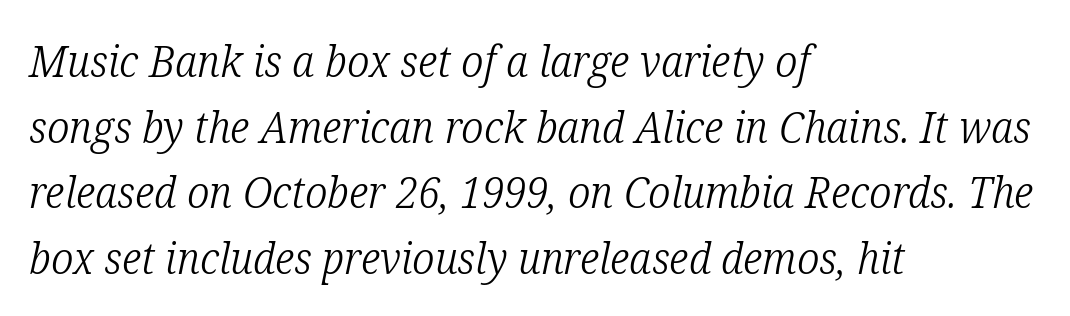
Q: Is the text bold? A: No.
Q: Is the text italic (slanted)? A: Yes, it leans right by about 12 degrees.
Q: Is the typeface a serif or a sans-serif typeface? A: Serif.
Q: Is the text underlined? A: No.
Q: How is the paragraph aligned? A: Left-aligned.
Q: Is the spacing between letters normal or unusually wide? A: Normal.
Q: Is the spacing between lines tight, normal or loose? A: Normal.
Q: Width (condensed, normal, or wide)? A: Condensed.
Q: Stroke contrast? A: Low.
Q: x-height? A: Medium.
Q: Monospaced? A: No.
